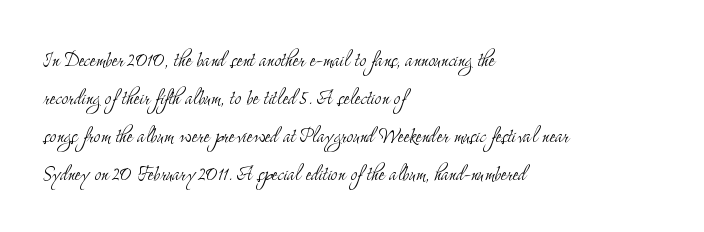
The specimen omits any rule beneath the text block's lines. All the whitespace from short lines collects on the right. Tracking here is standard; glyphs follow each other at the usual distance.
